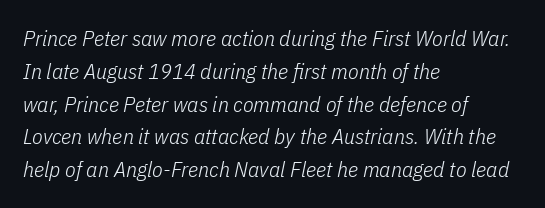
Q: Is the text bold? A: No.
Q: Is the text italic (slanted)? A: Yes, it leans right by about 11 degrees.
Q: Is the text underlined? A: No.
Q: How is the paragraph aligned? A: Left-aligned.
Q: Is the spacing between letters normal or unusually wide? A: Normal.
Q: Is the spacing between lines tight, normal or loose? A: Normal.
